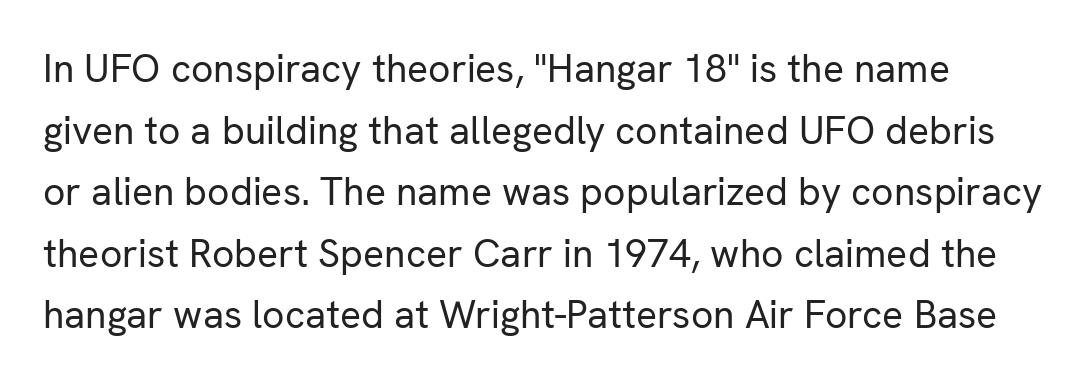
The image shows 39 px regular-weight sans-serif type, upright; set normal line spacing (1.58x), normal letter spacing, not underlined; low stroke contrast and a medium x-height.
